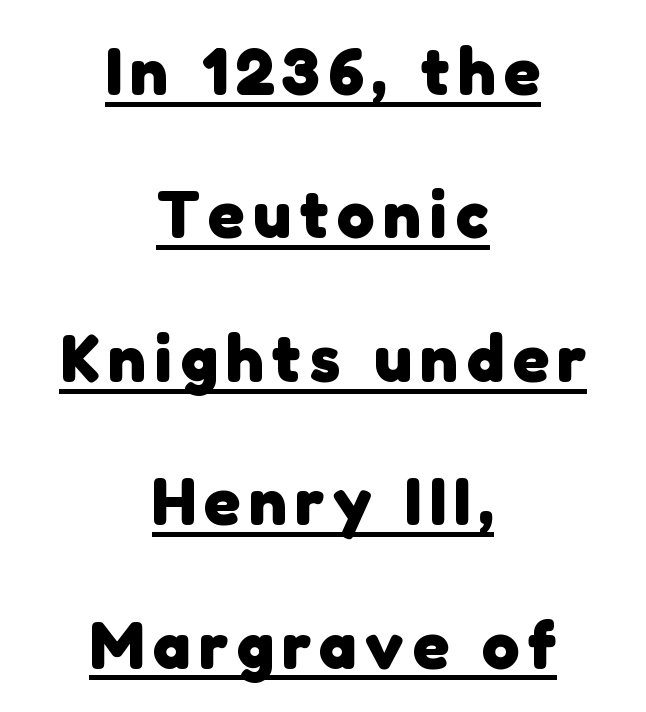
The image shows 67 px heavy sans-serif type; set centered, loose line spacing (2.14x), underlined; low stroke contrast and a medium x-height.
